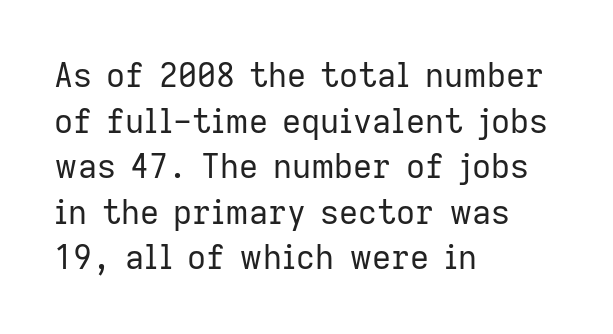
Q: Is the text bold? A: No.
Q: Is the text italic (slanted)? A: No, it is upright.
Q: Is the typeface a serif or a sans-serif typeface? A: Sans-serif.
Q: Is the text underlined? A: No.
Q: How is the paragraph aligned? A: Left-aligned.
Q: Is the spacing between letters normal or unusually wide? A: Normal.
Q: Is the spacing between lines tight, normal or loose? A: Normal.
Q: Width (condensed, normal, or wide)? A: Normal.
Q: Stroke contrast? A: Low.
Q: x-height? A: Medium.
Q: Monospaced? A: No.
